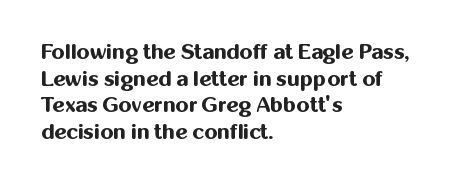
Q: Is the text bold? A: Yes.
Q: Is the text italic (slanted)? A: No, it is upright.
Q: Is the text underlined? A: No.
Q: How is the paragraph aligned? A: Left-aligned.
Q: Is the spacing between letters normal or unusually wide? A: Normal.
Q: Is the spacing between lines tight, normal or loose? A: Normal.
